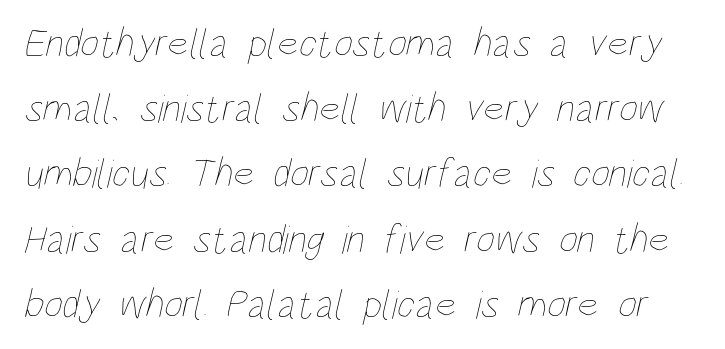
The rendering keeps characters at their native spacing. These glyphs show unthickened strokes, regular width or finer. You could not count columns in this text — the font is proportionally spaced. Regular leading. The area under the type is left untouched.
